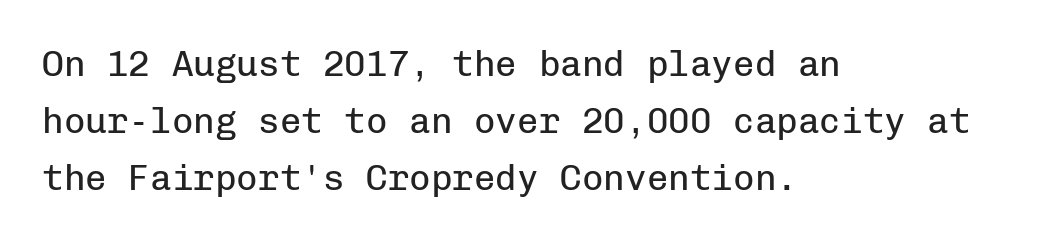
The image shows 36 px regular-weight sans-serif type, upright, monospaced; set left-aligned, normal line spacing (1.59x), normal letter spacing, not underlined; low stroke contrast and a medium x-height.
